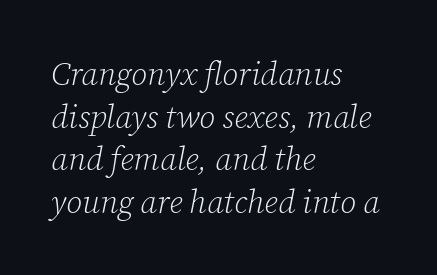
No extra tracking has been applied to these lines. Posture: slanted. A serif font was chosen for this passage. The leading is moderate, giving the passage an even texture. The rendering anchors every line to the left-hand side.
